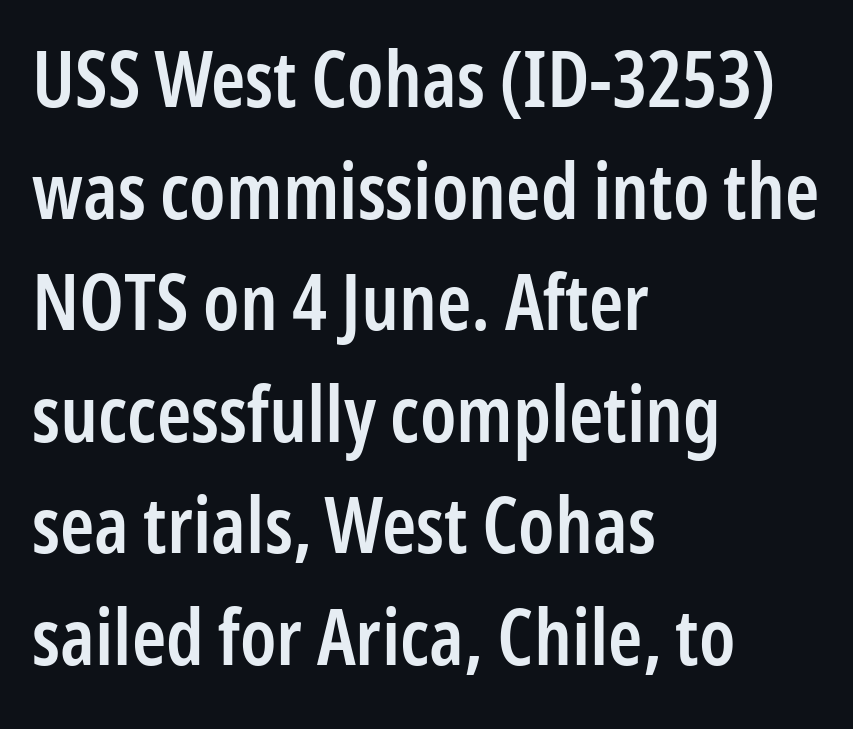
The image shows 78 px semibold, condensed sans-serif type, upright; set left-aligned, normal line spacing (1.43x), normal letter spacing, not underlined; low stroke contrast and a medium x-height.
